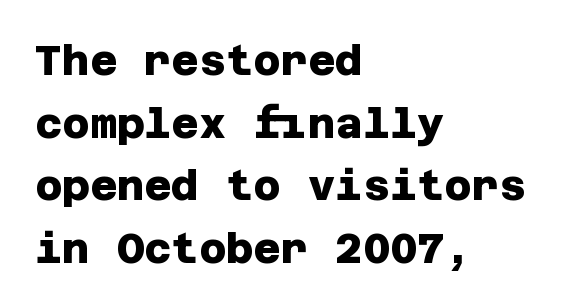
These lines sit exactly where default settings would place them. The string is rendered with underlining switched off. These words are printed bold, with thick strokes throughout. Notice how the passage keeps a crisp vertical edge on the left only. The letterforms sit shoulder to shoulder at normal distance. Nope, no serifs anywhere on these letters.
